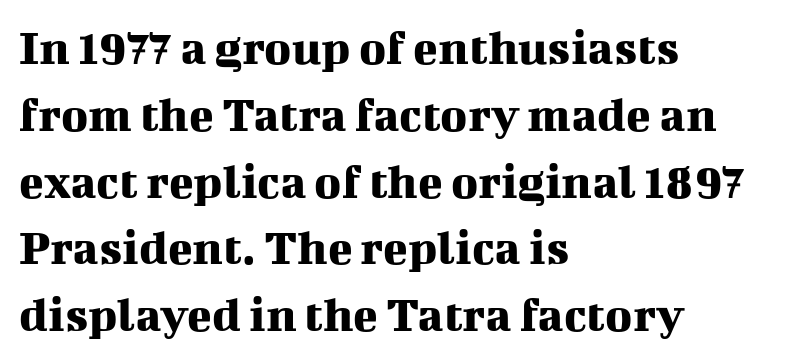
The image shows 51 px serif type, upright; set left-aligned, normal line spacing (1.31x), normal letter spacing, not underlined; medium stroke contrast and a medium x-height.
